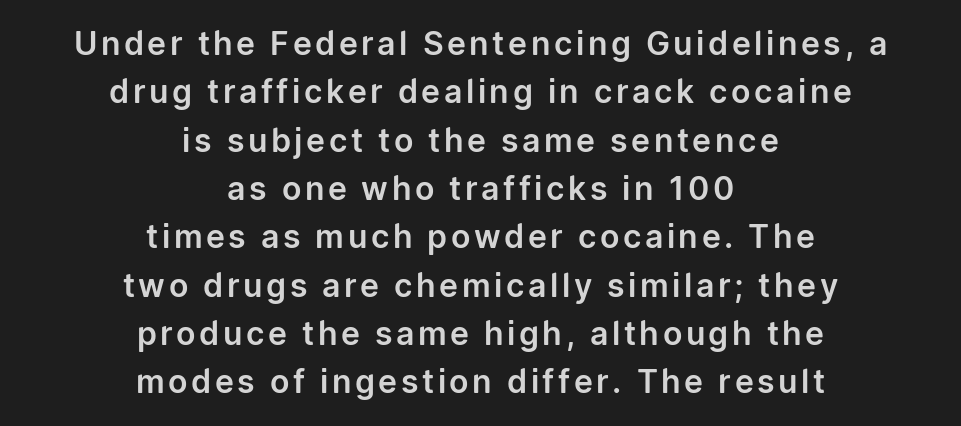
Q: Is the text italic (slanted)? A: No, it is upright.
Q: Is the typeface a serif or a sans-serif typeface? A: Sans-serif.
Q: Is the text underlined? A: No.
Q: How is the paragraph aligned? A: Centered.
Q: Is the spacing between lines tight, normal or loose? A: Normal.
Q: Width (condensed, normal, or wide)? A: Normal.
Q: Stroke contrast? A: Low.
Q: x-height? A: Medium.
Q: Monospaced? A: No.
